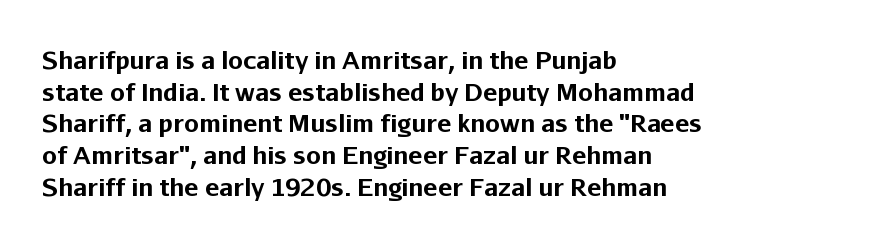
Honestly, the letter spacing is just normal — you wouldn't notice it. One glance says typical: line gaps are just what's usual. These lines stack with their left ends in a neat column. The type sits square on the baseline with zero lean. Descender tails drop into unmarked territory. How heavy is the stroke? Heavy — this is a bold.
